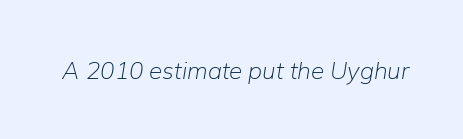
Q: Is the text bold? A: No.
Q: Is the text italic (slanted)? A: Yes, it leans right by about 9 degrees.
Q: Is the text underlined? A: No.
Q: Is the spacing between letters normal or unusually wide? A: Normal.
